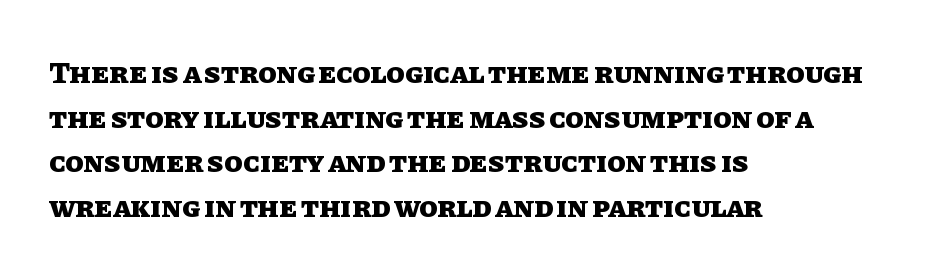
The image shows 30 px heavy type, upright; set left-aligned, normal line spacing (1.49x), normal letter spacing, not underlined; low stroke contrast and a large x-height.
